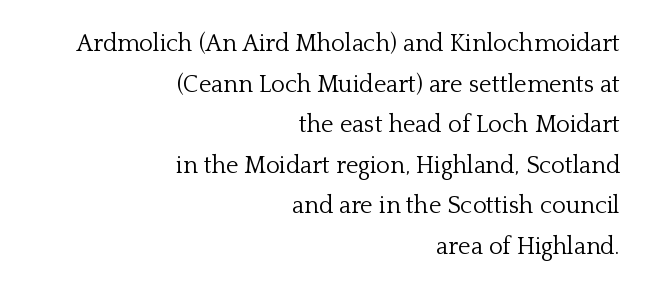
Caption: multi-line text, flush right, ragged left. Interline gaps are of average width in this sample. A typesetter would call this zero additional tracking. Every stem runs plumb, perpendicular to the baseline.
